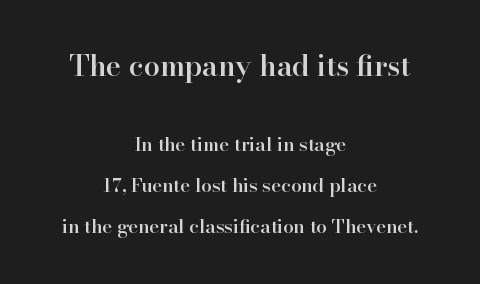
Q: Is the text bold? A: Semi-bold.
Q: Is the text italic (slanted)? A: No, it is upright.
Q: Is the typeface a serif or a sans-serif typeface? A: Serif.
Q: Is the text underlined? A: No.
Q: How is the paragraph aligned? A: Centered.
Q: Is the spacing between letters normal or unusually wide? A: Normal.
Q: Is the spacing between lines tight, normal or loose? A: Loose.
Q: Which block of text is set in a larger size, the first (top) or the second (bottom)? A: The first (top) one.
Q: Width (condensed, normal, or wide)? A: Normal.
Q: Stroke contrast? A: High.
Q: x-height? A: Small.
Q: Monospaced? A: No.
